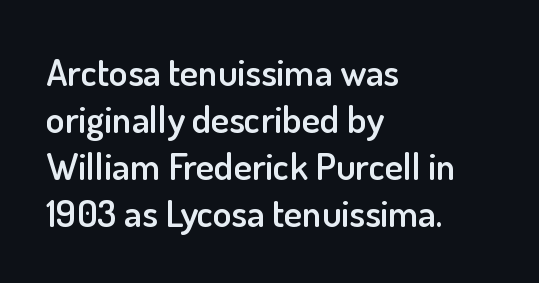
The image shows 38 px semibold sans-serif type, upright; set left-aligned, line spacing 1.24x, normal letter spacing, not underlined; low stroke contrast and a small x-height.
